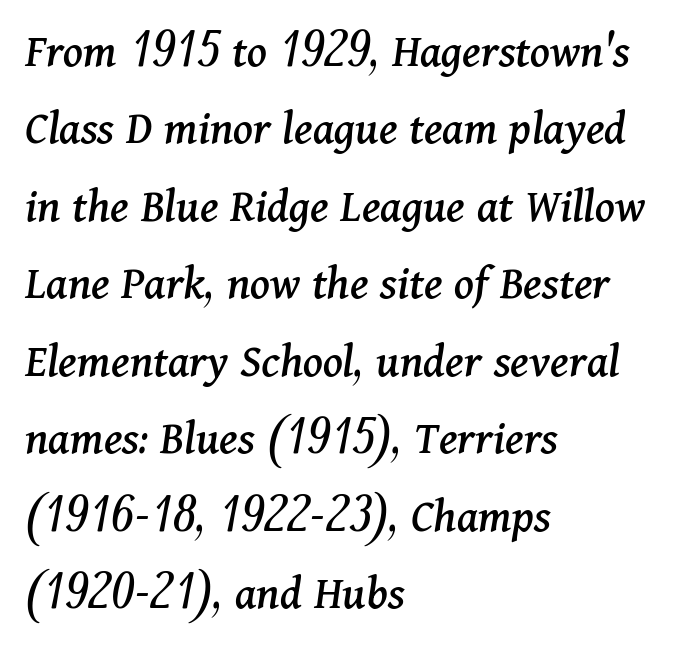
Q: Is the text italic (slanted)? A: Yes, it leans right by about 11 degrees.
Q: Is the typeface a serif or a sans-serif typeface? A: Serif.
Q: Is the text underlined? A: No.
Q: How is the paragraph aligned? A: Left-aligned.
Q: Is the spacing between letters normal or unusually wide? A: Normal.
Q: Is the spacing between lines tight, normal or loose? A: Normal.
Q: Width (condensed, normal, or wide)? A: Normal.
Q: Stroke contrast? A: Medium.
Q: x-height? A: Medium.
Q: Monospaced? A: No.
